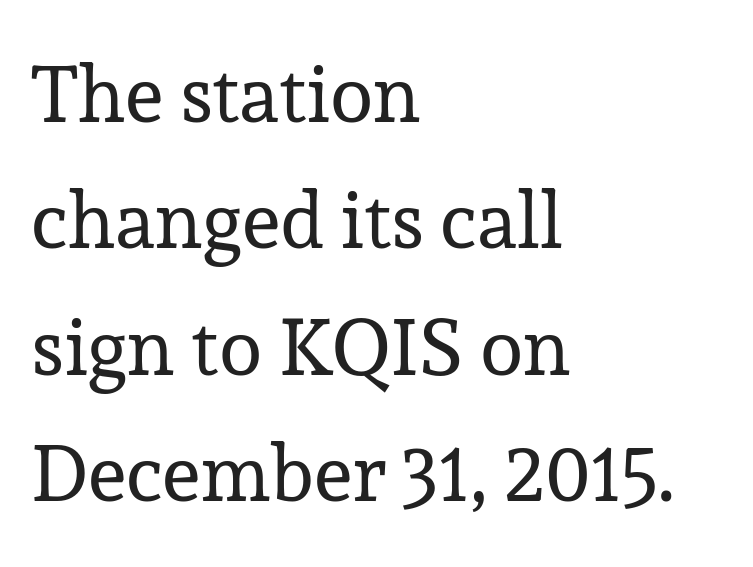
{"serif": "yes", "italic": "no", "bold": "no", "weight": "regular", "width": "normal", "stroke_contrast": "low", "x_height": "medium", "monospaced": "no", "underline": "no", "align": "left", "line_spacing": "normal", "line_spacing_ratio": 1.6, "letter_spacing": "normal", "letter_spacing_em": 0.0, "glyph_px": 79}
